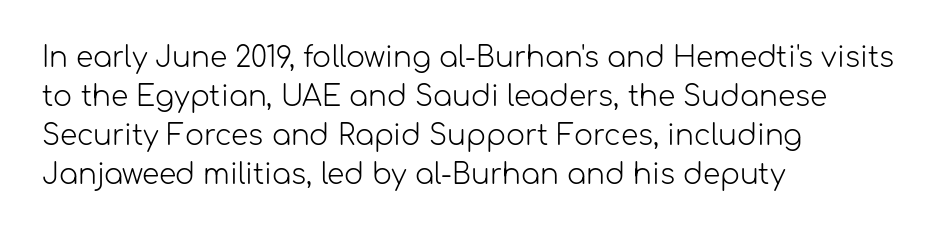
Here the glyphs are tracked normally, forming tight word shapes. Look at the bottom of the vertical strokes: they stop flat, with no serifs. A roman cut, with each character standing at attention. Reading down the column, the eye jumps a familiar distance to each next line. Underlining? Definitely not there. The letters advance in unequal steps, a hallmark of proportional type.
